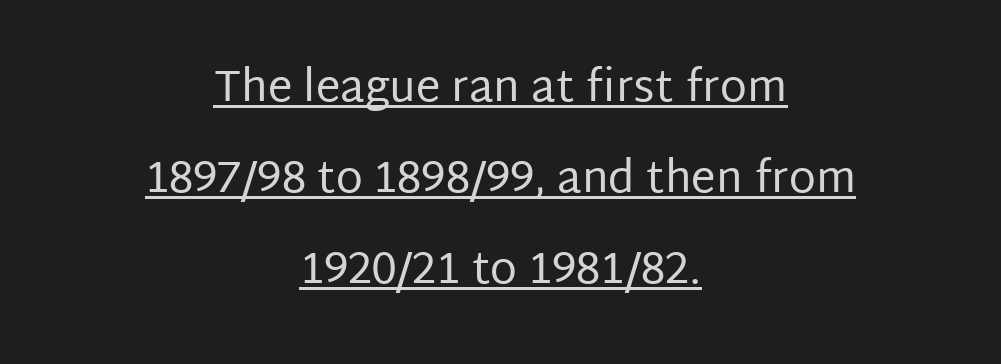
Q: Is the text bold? A: No.
Q: Is the text italic (slanted)? A: No, it is upright.
Q: Is the typeface a serif or a sans-serif typeface? A: Sans-serif.
Q: Is the text underlined? A: Yes.
Q: How is the paragraph aligned? A: Centered.
Q: Is the spacing between letters normal or unusually wide? A: Normal.
Q: Is the spacing between lines tight, normal or loose? A: Loose.
Q: Width (condensed, normal, or wide)? A: Normal.
Q: Stroke contrast? A: Low.
Q: x-height? A: Large.
Q: Monospaced? A: No.
